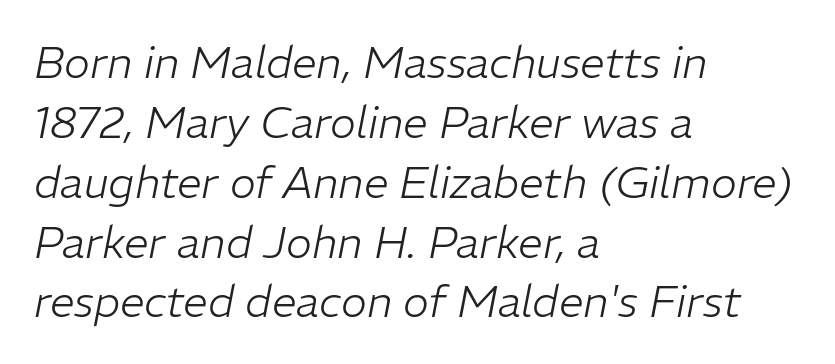
{"italic": "yes", "lean": "right", "slant_degrees": 11, "bold": "no", "weight": "light", "width": "normal", "stroke_contrast": "low", "x_height": "medium", "monospaced": "no", "underline": "no", "align": "left", "line_spacing": "normal", "line_spacing_ratio": 1.36, "letter_spacing": "normal", "letter_spacing_em": 0.0, "glyph_px": 44}
